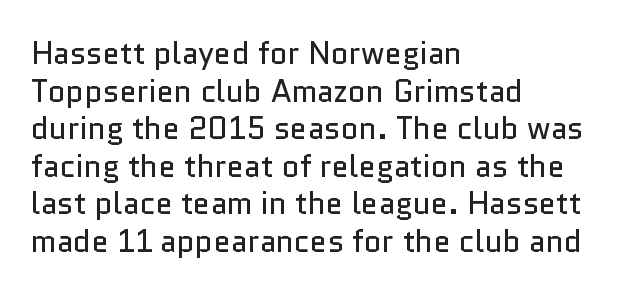
The image shows 31 px regular-weight sans-serif type, upright; set left-aligned, line spacing 1.21x, normal letter spacing, not underlined; low stroke contrast and a medium x-height.
